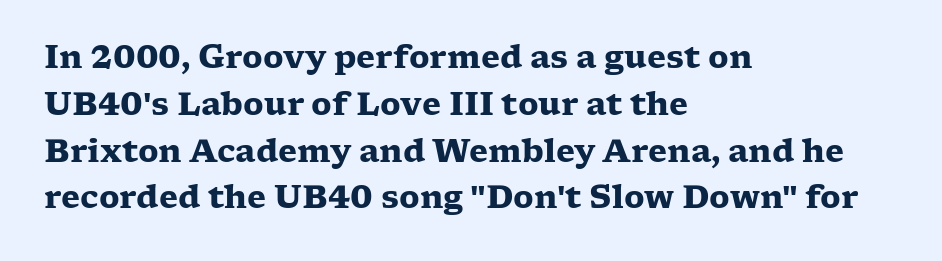
{"serif": "yes", "italic": "no", "bold": "yes", "weight": "heavy", "width": "wide", "stroke_contrast": "low", "x_height": "medium", "monospaced": "no", "underline": "no", "align": "left", "line_spacing": "normal", "line_spacing_ratio": 1.51, "letter_spacing": "normal", "letter_spacing_em": 0.0, "glyph_px": 31}
